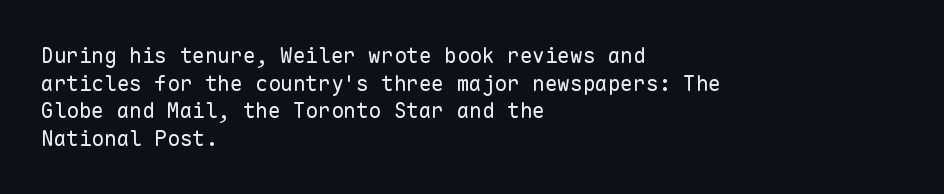
The image shows 21 px text type, upright; set left-aligned, normal line spacing (1.31x), normal letter spacing, not underlined.
